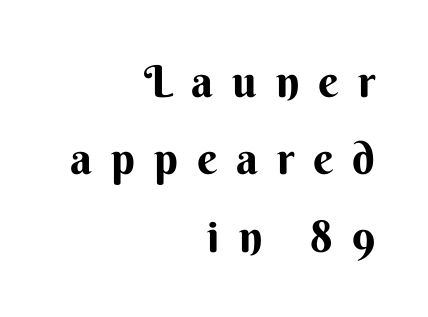
{"serif": "no", "italic": "no", "bold": "yes", "weight": "bold", "width": "normal", "stroke_contrast": "medium", "x_height": "small", "monospaced": "no", "underline": "no", "align": "right", "line_spacing_ratio": 1.76, "letter_spacing": "wide", "letter_spacing_em": 0.43, "glyph_px": 44}
